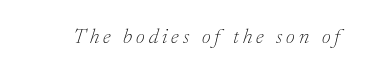
The image shows 21 px text type, italic (leaning right); set not underlined.
